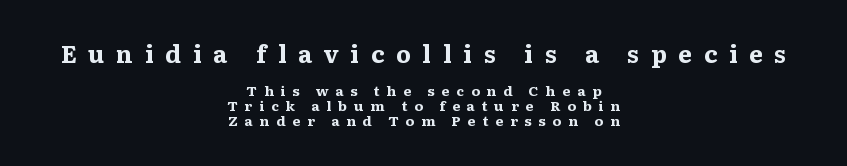
{"italic": "no", "bold": "yes", "underline": "no", "align": "center", "line_spacing": "tight", "line_spacing_ratio": 1.08, "letter_spacing": "wide", "letter_spacing_em": 0.49, "larger_block": "first", "size_ratio": 1.71, "glyph_px": 24}
